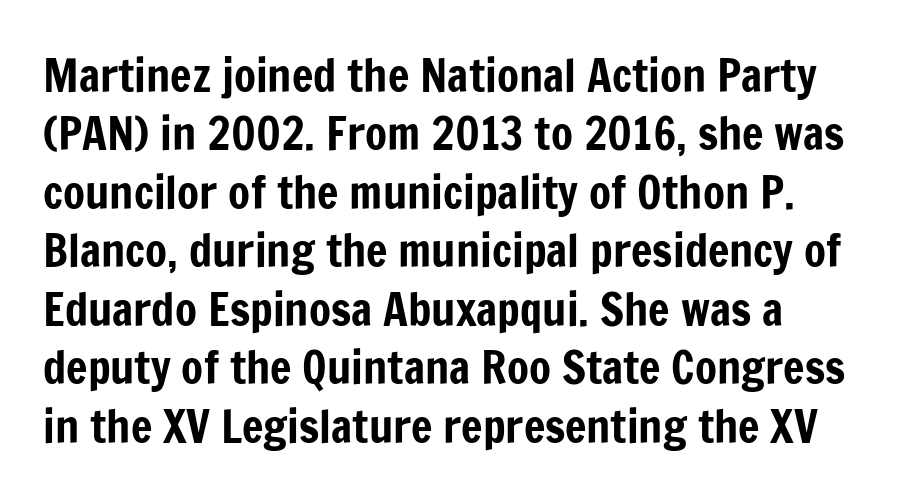
{"serif": "no", "italic": "no", "width": "condensed", "stroke_contrast": "low", "x_height": "medium", "monospaced": "no", "underline": "no", "line_spacing": "normal", "line_spacing_ratio": 1.3, "letter_spacing": "normal", "letter_spacing_em": 0.0, "glyph_px": 45}
